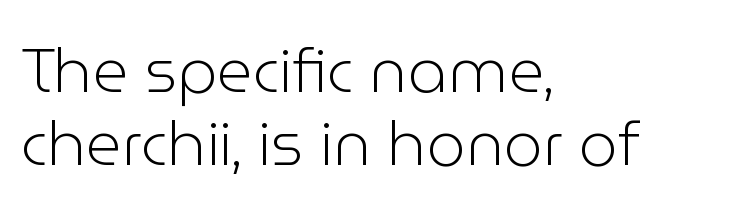
Is this a fixed-width face? No — the glyphs have proportional, varying widths. The ragged edge is on the right, which tells us the setting is flush left. Every stem runs plumb, perpendicular to the baseline. The weight tops out at a normal text grade.
